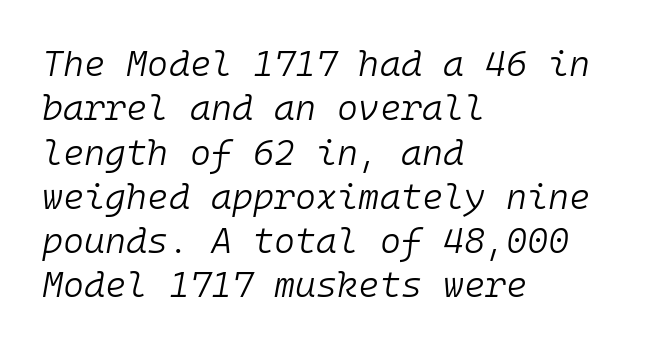
Would a proofreader flag this as italicized? Yes. Inter-character spacing is left at the font's built-in metrics. The passage shown is typed in a monospace face where columns stay perfectly aligned. The weight would be labelled regular, book, light, or lighter still. The strip under each line holds only bare page.
